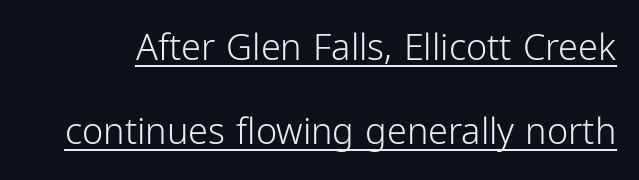
{"serif": "no", "italic": "no", "bold": "no", "weight": "light", "width": "condensed", "stroke_contrast": "low", "x_height": "medium", "monospaced": "no", "underline": "yes", "line_spacing": "loose", "line_spacing_ratio": 2.32, "letter_spacing": "normal", "letter_spacing_em": 0.0, "glyph_px": 36}
